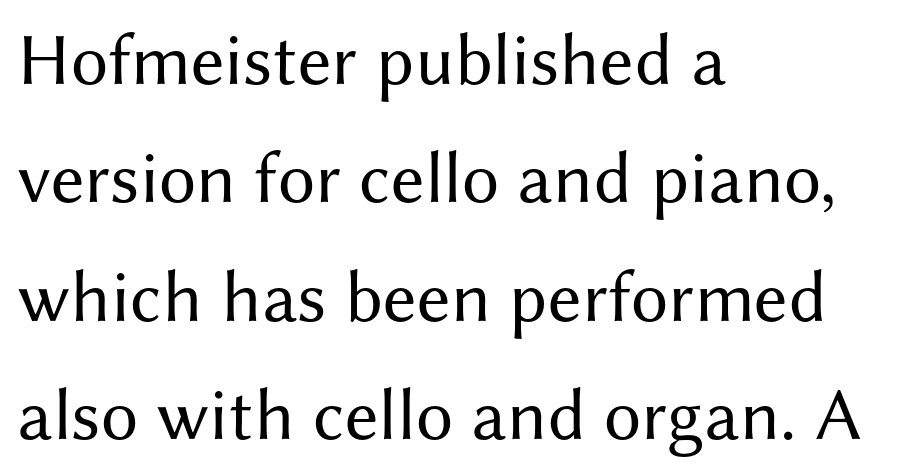
The image shows 74 px regular-weight sans-serif type, upright; set left-aligned, normal line spacing (1.6x), normal letter spacing, not underlined; medium stroke contrast and a medium x-height.
